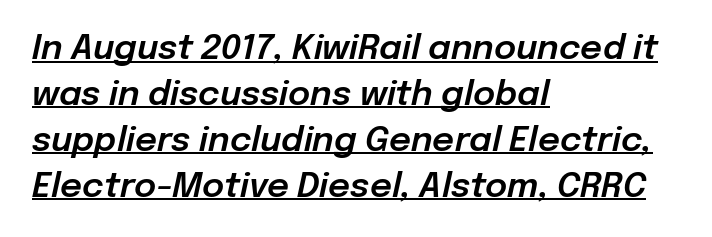
The letterforms sit shoulder to shoulder at normal distance. Notice how the stems are inclined rather than vertical — that's the hallmark of italics. The designer left line spacing at the default. Decoration check: the copy is underlined.
